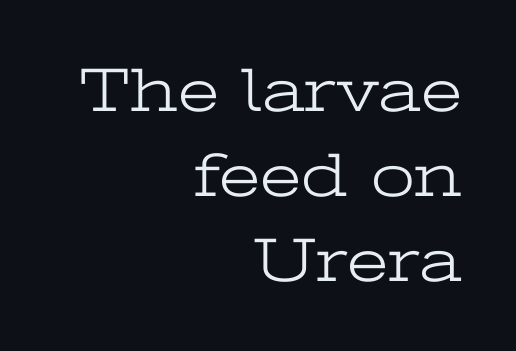
Check the space under the baseline: it is left empty. A typesetter would call this proportional, since set widths differ per character. I'd call this a serif setting — the letters wear small feet. This rendering leaves character spacing at its baseline value. Leftover space on each line is placed entirely before the opening word. If you measured baseline to baseline, you'd find a middling distance.
